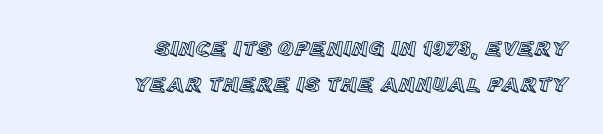
Q: Is the text italic (slanted)? A: Yes.
Q: Is the text underlined? A: No.
Q: How is the paragraph aligned? A: Right-aligned.
Q: Is the spacing between letters normal or unusually wide? A: Normal.
Q: Is the spacing between lines tight, normal or loose? A: Normal.
